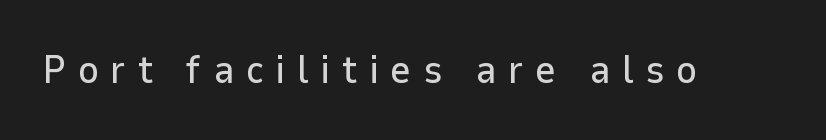
Q: Is the text italic (slanted)? A: No, it is upright.
Q: Is the typeface a serif or a sans-serif typeface? A: Sans-serif.
Q: Is the text underlined? A: No.
Q: Is the spacing between letters normal or unusually wide? A: Unusually wide.
Q: Width (condensed, normal, or wide)? A: Normal.
Q: Stroke contrast? A: Low.
Q: x-height? A: Medium.
Q: Monospaced? A: No.
